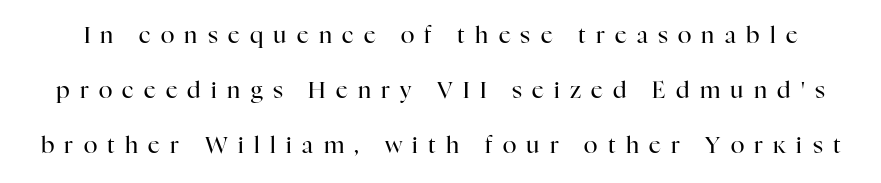
Weight: regular or lighter. Is the letter spacing exaggerated? Yes — the characters are pushed far apart. Underlining? Definitely not there. A great deal of white space separates one row of letters from the next.
